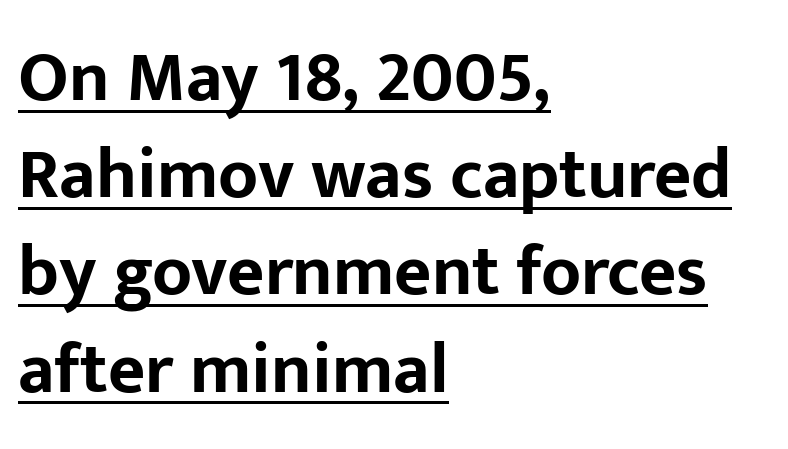
{"serif": "no", "italic": "no", "bold": "yes", "weight": "bold", "width": "normal", "stroke_contrast": "low", "x_height": "medium", "monospaced": "no", "underline": "yes", "align": "left", "line_spacing": "normal", "line_spacing_ratio": 1.35, "letter_spacing": "normal", "letter_spacing_em": 0.0, "glyph_px": 72}
